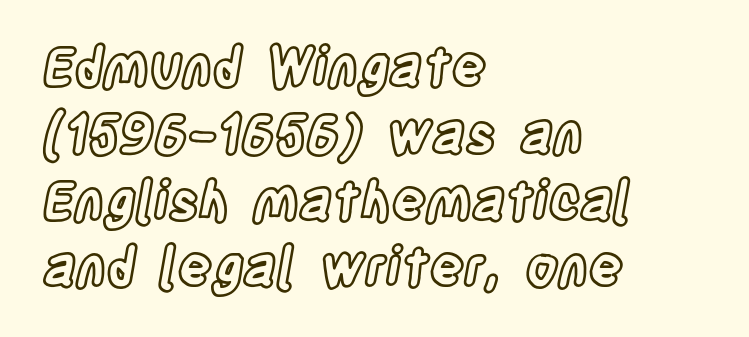
Every row of glyphs begins at an identical x-position on the left. The tracking reads as untouched default to a designer's eye. The letters advance in unequal steps, a hallmark of proportional type. The area under the type is left untouched.
